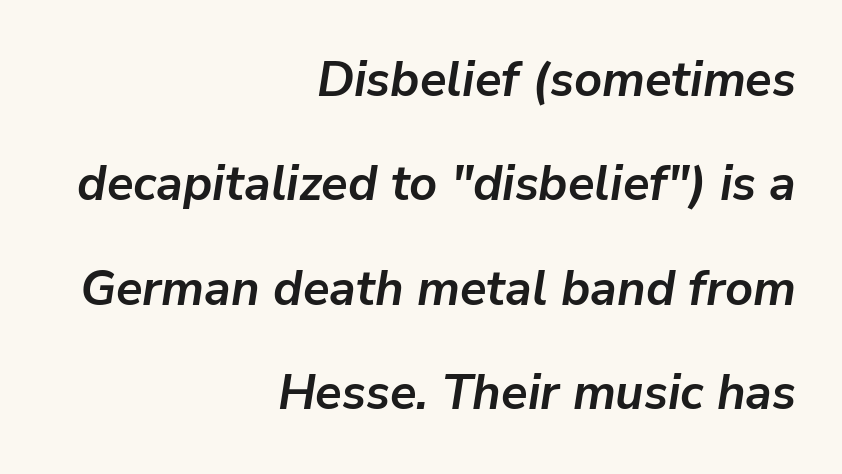
The image shows 49 px semibold type, italic (leaning right); set right-aligned, loose line spacing (2.13x), normal letter spacing, not underlined; low stroke contrast and a medium x-height.
